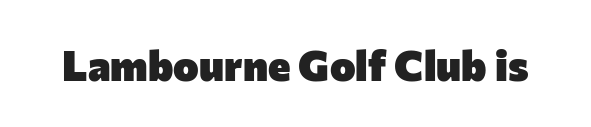
{"serif": "no", "italic": "no", "bold": "yes", "weight": "heavy", "width": "normal", "stroke_contrast": "low", "x_height": "medium", "monospaced": "no", "underline": "no", "letter_spacing": "normal", "letter_spacing_em": 0.0, "glyph_px": 43}
